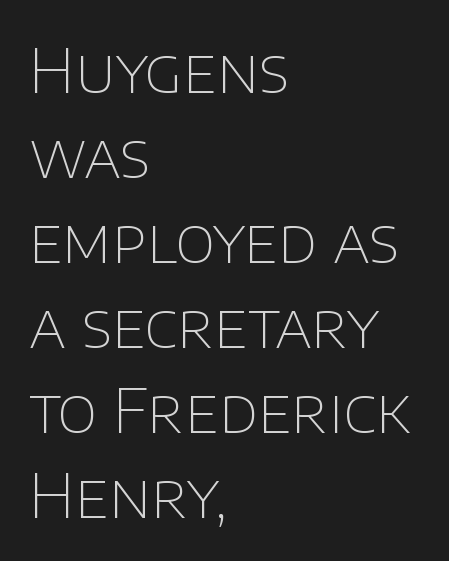
Q: Is the text bold? A: No.
Q: Is the text italic (slanted)? A: No, it is upright.
Q: Is the typeface a serif or a sans-serif typeface? A: Sans-serif.
Q: Is the text underlined? A: No.
Q: How is the paragraph aligned? A: Left-aligned.
Q: Is the spacing between letters normal or unusually wide? A: Normal.
Q: Is the spacing between lines tight, normal or loose? A: Normal.
Q: Width (condensed, normal, or wide)? A: Normal.
Q: Stroke contrast? A: Low.
Q: x-height? A: Large.
Q: Monospaced? A: No.
